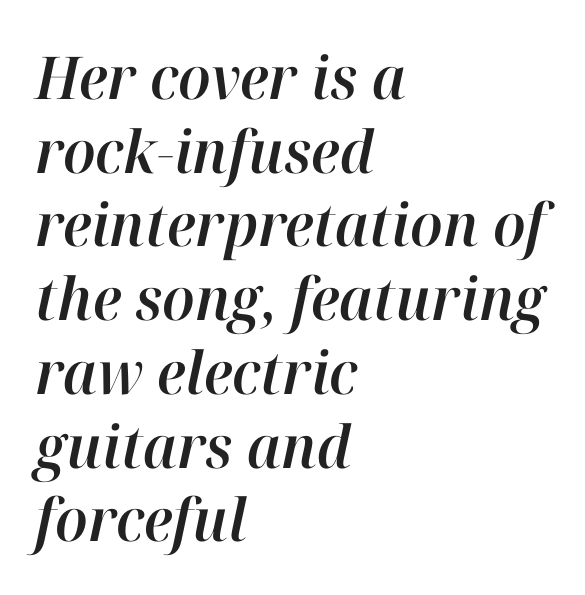
The image shows 59 px text type, italic (leaning right); set left-aligned, normal line spacing (1.25x), normal letter spacing, not underlined; high stroke contrast and a medium x-height.
